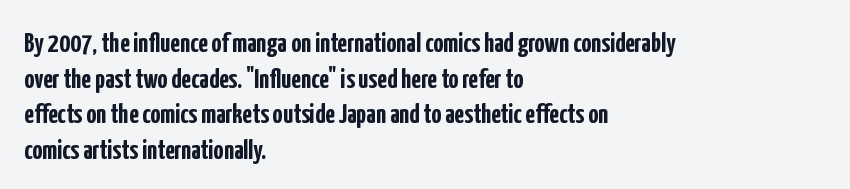
The image shows 28 px semibold, condensed sans-serif type, upright; set left-aligned, normal line spacing (1.27x), normal letter spacing, not underlined; low stroke contrast and a medium x-height.
